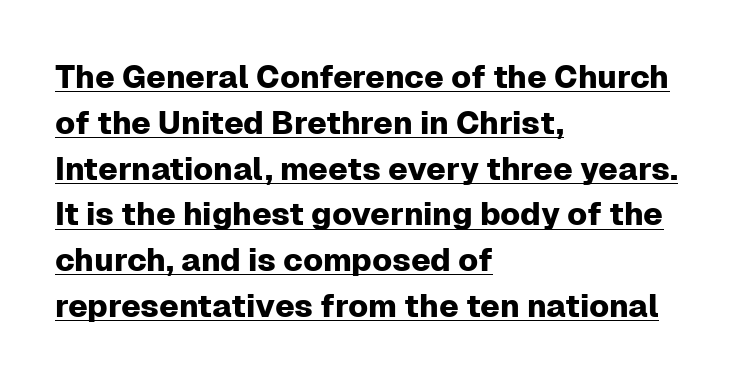
Q: Is the text italic (slanted)? A: No, it is upright.
Q: Is the typeface a serif or a sans-serif typeface? A: Sans-serif.
Q: Is the text underlined? A: Yes.
Q: How is the paragraph aligned? A: Left-aligned.
Q: Is the spacing between letters normal or unusually wide? A: Normal.
Q: Is the spacing between lines tight, normal or loose? A: Normal.
Q: Width (condensed, normal, or wide)? A: Normal.
Q: Stroke contrast? A: Low.
Q: x-height? A: Medium.
Q: Monospaced? A: No.
